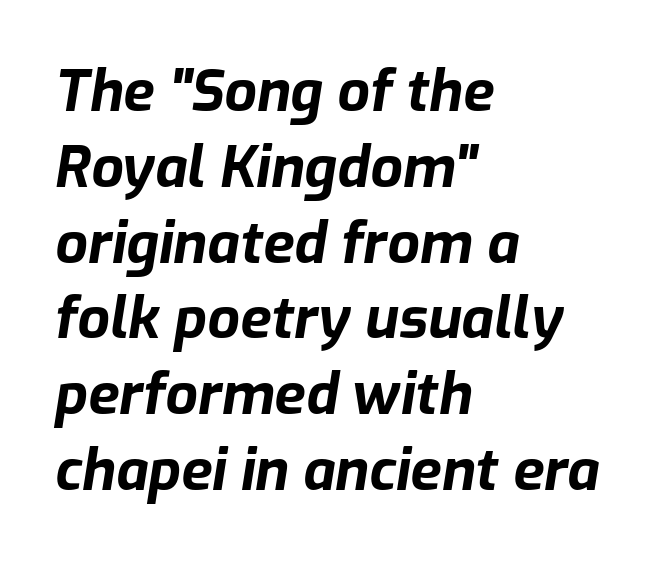
The image shows 57 px bold type, italic (leaning right); set left-aligned, normal line spacing (1.33x), normal letter spacing, not underlined; low stroke contrast and a medium x-height.
